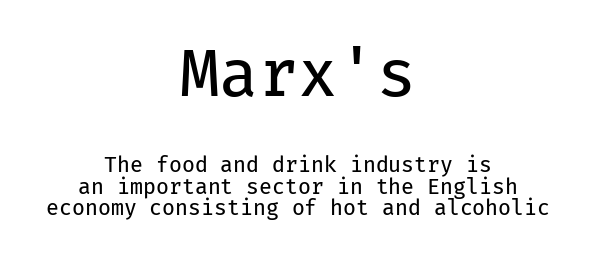
Q: Is the text bold? A: No.
Q: Is the text italic (slanted)? A: No, it is upright.
Q: Is the typeface a serif or a sans-serif typeface? A: Sans-serif.
Q: Is the text underlined? A: No.
Q: How is the paragraph aligned? A: Centered.
Q: Is the spacing between letters normal or unusually wide? A: Normal.
Q: Is the spacing between lines tight, normal or loose? A: Tight.
Q: Which block of text is set in a larger size, the first (top) or the second (bottom)? A: The first (top) one.
Q: Width (condensed, normal, or wide)? A: Normal.
Q: Stroke contrast? A: Low.
Q: x-height? A: Medium.
Q: Monospaced? A: Yes.
